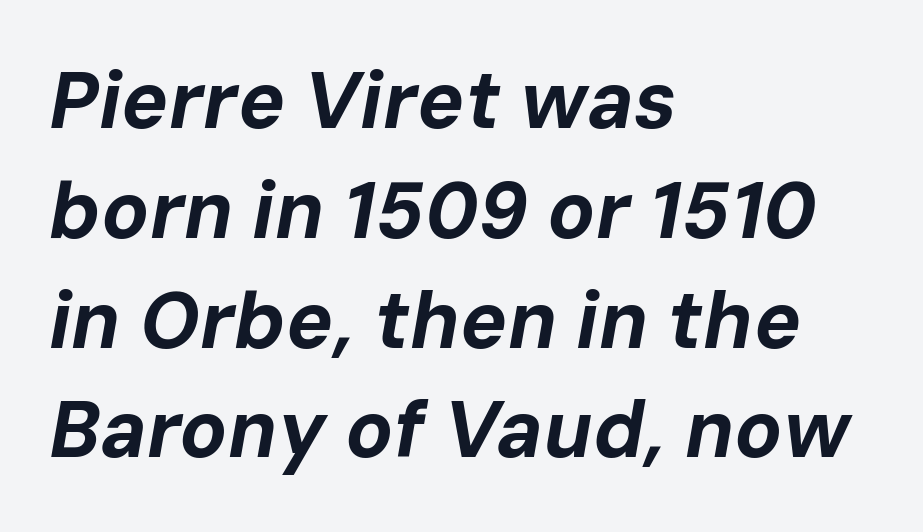
The image shows 79 px bold type, italic (leaning right); set left-aligned, normal line spacing (1.39x), normal letter spacing, not underlined; low stroke contrast and a medium x-height.
